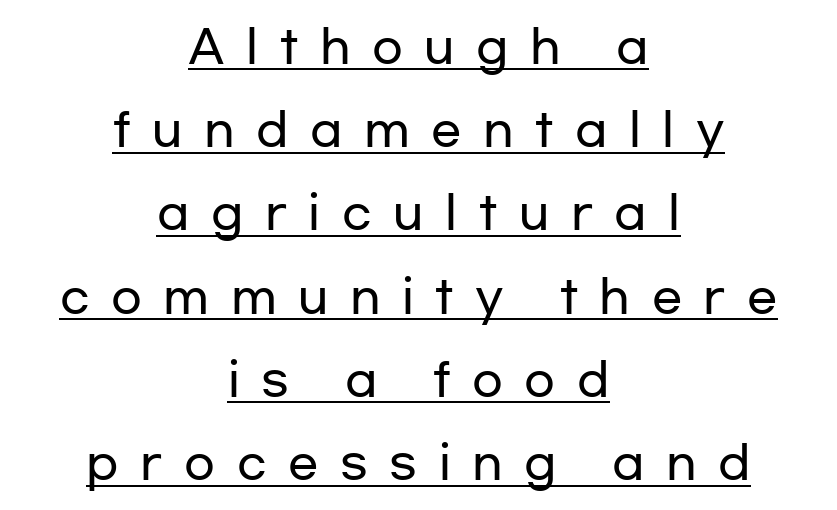
Q: Is the text italic (slanted)? A: No, it is upright.
Q: Is the typeface a serif or a sans-serif typeface? A: Sans-serif.
Q: Is the text underlined? A: Yes.
Q: How is the paragraph aligned? A: Centered.
Q: Is the spacing between letters normal or unusually wide? A: Unusually wide.
Q: Width (condensed, normal, or wide)? A: Wide.
Q: Stroke contrast? A: Low.
Q: x-height? A: Medium.
Q: Monospaced? A: No.
